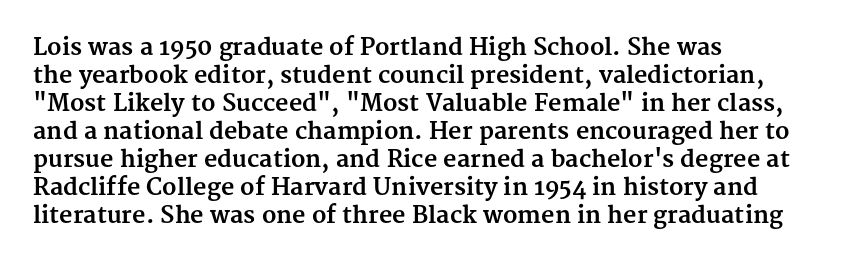
Q: Is the text bold? A: Yes.
Q: Is the text italic (slanted)? A: No, it is upright.
Q: Is the text underlined? A: No.
Q: How is the paragraph aligned? A: Left-aligned.
Q: Is the spacing between letters normal or unusually wide? A: Normal.
